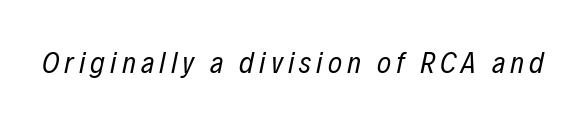
The image shows 30 px regular-weight, condensed type, italic (leaning right); set not underlined; low stroke contrast and a medium x-height.
